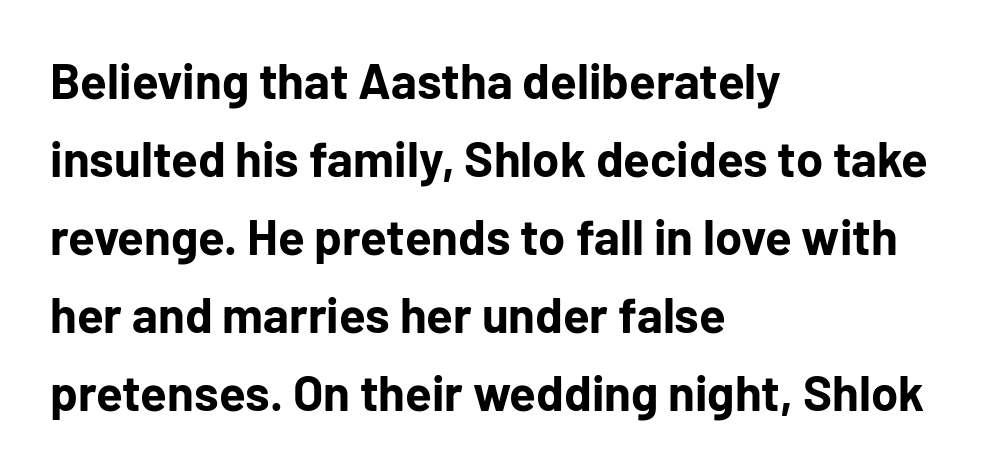
The image shows 49 px bold sans-serif type, upright; set left-aligned, normal line spacing (1.59x), normal letter spacing, not underlined; low stroke contrast and a medium x-height.
